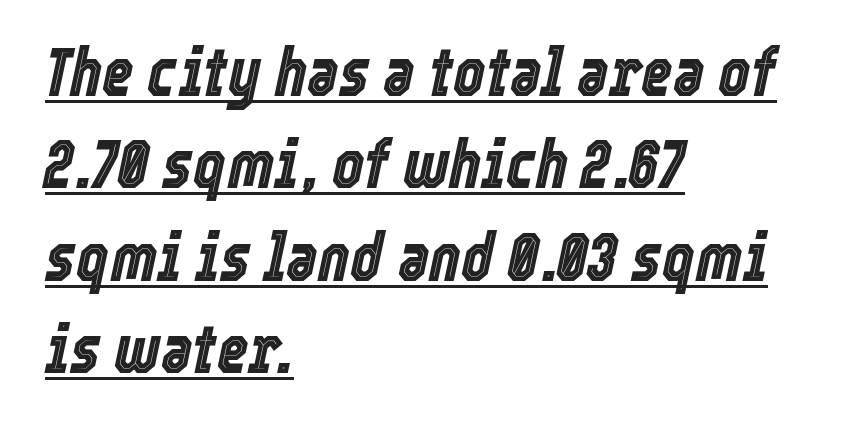
Q: Is the text italic (slanted)? A: Yes, it leans right by about 12 degrees.
Q: Is the text underlined? A: Yes.
Q: How is the paragraph aligned? A: Left-aligned.
Q: Is the spacing between letters normal or unusually wide? A: Normal.
Q: Is the spacing between lines tight, normal or loose? A: Normal.
Q: Width (condensed, normal, or wide)? A: Condensed.
Q: x-height? A: Medium.
Q: Monospaced? A: No.
